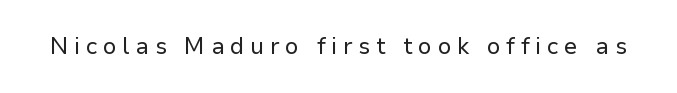
Q: Is the text bold? A: No.
Q: Is the text italic (slanted)? A: No, it is upright.
Q: Is the text underlined? A: No.
Q: Is the spacing between letters normal or unusually wide? A: Unusually wide.
